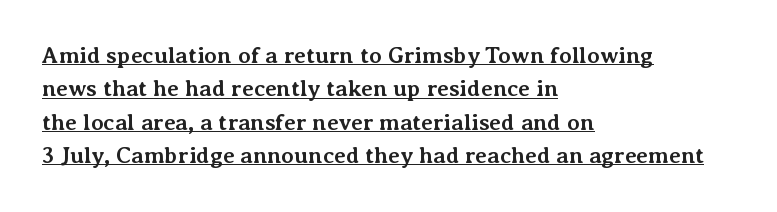
The image shows 23 px bold type, upright; set left-aligned, normal line spacing (1.45x), normal letter spacing, underlined.
